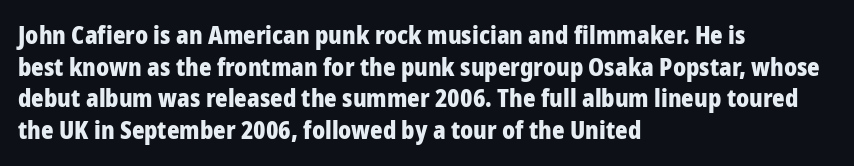
Honestly, the letter spacing is just normal — you wouldn't notice it. One glance says typical: line gaps are just what's usual. These lines stack with their left ends in a neat column. The type sits square on the baseline with zero lean. Descender tails drop into unmarked territory. How heavy is the stroke? Heavy — this is a bold.
